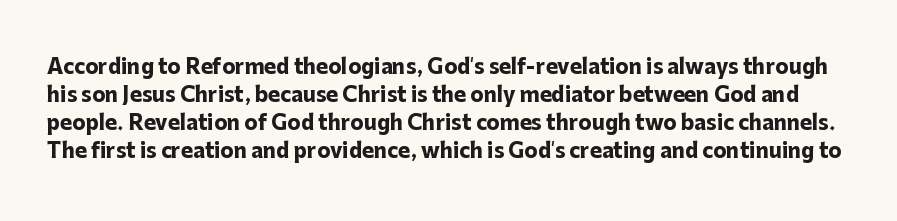
The words here are not underlined. Students, note that the glyphs here touch the page at normal intervals. These lines were composed using upright roman letters. Caption: bold face, heavy strokes.
